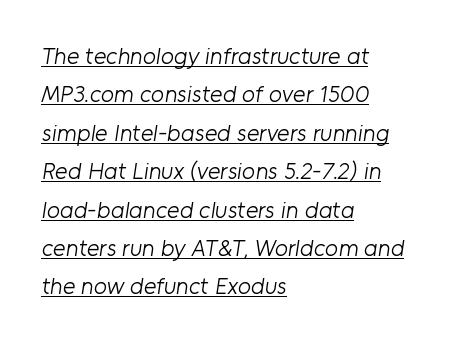
This rendering uses left alignment, leaving the right contour irregular. Does a line run under the words? Yes, clearly. The line texture is even and compact thanks to regular tracking. Stem width sits at or under what a default text font uses.
